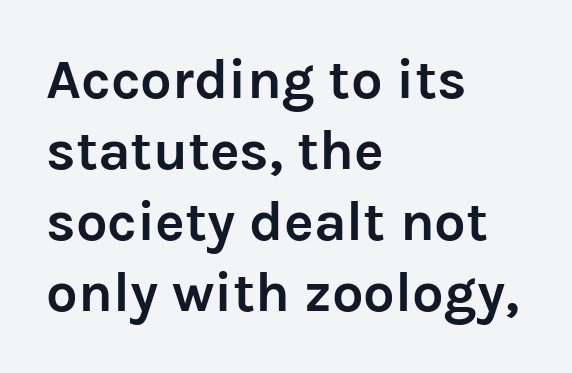
Q: Is the text bold? A: Yes.
Q: Is the text italic (slanted)? A: No, it is upright.
Q: Is the typeface a serif or a sans-serif typeface? A: Sans-serif.
Q: Is the text underlined? A: No.
Q: How is the paragraph aligned? A: Left-aligned.
Q: Is the spacing between letters normal or unusually wide? A: Normal.
Q: Is the spacing between lines tight, normal or loose? A: Normal.
Q: Width (condensed, normal, or wide)? A: Normal.
Q: Stroke contrast? A: Low.
Q: x-height? A: Medium.
Q: Monospaced? A: No.
